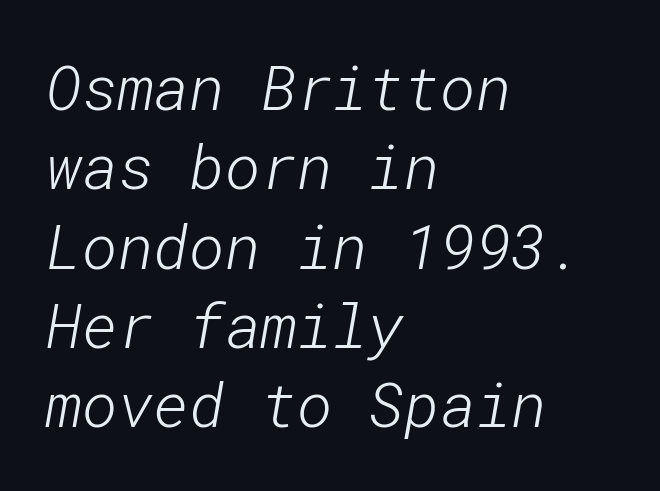
In terms of letterform style, serifs are entirely absent. How are the letters spaced? Ordinarily, with no added tracking. Alignment: flush left. How would I describe the line gaps? Plain and ordinary.
